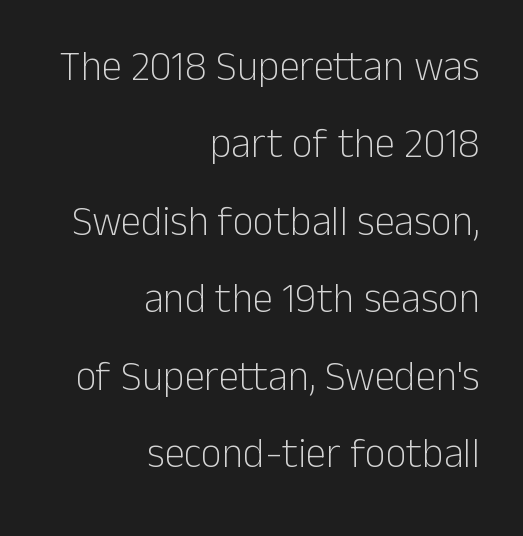
Q: Is the text bold? A: No.
Q: Is the text italic (slanted)? A: No, it is upright.
Q: Is the typeface a serif or a sans-serif typeface? A: Sans-serif.
Q: Is the text underlined? A: No.
Q: How is the paragraph aligned? A: Right-aligned.
Q: Is the spacing between letters normal or unusually wide? A: Normal.
Q: Width (condensed, normal, or wide)? A: Normal.
Q: Stroke contrast? A: Low.
Q: x-height? A: Medium.
Q: Monospaced? A: No.
